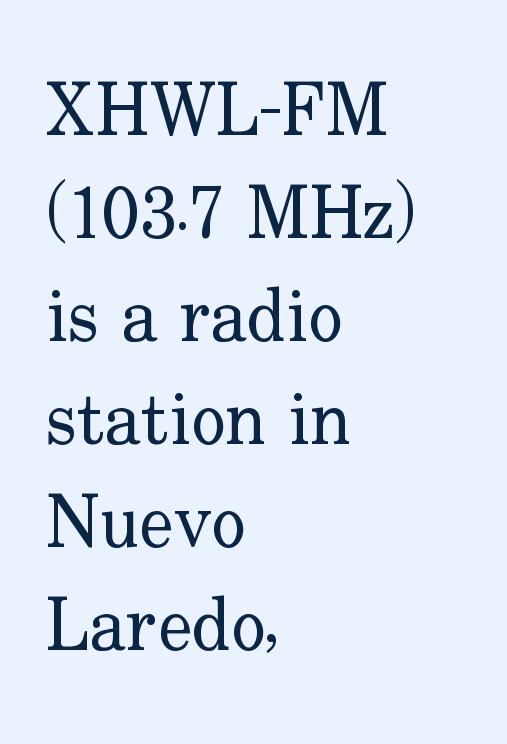
Q: Is the text bold? A: No.
Q: Is the text italic (slanted)? A: No, it is upright.
Q: Is the typeface a serif or a sans-serif typeface? A: Serif.
Q: Is the text underlined? A: No.
Q: How is the paragraph aligned? A: Left-aligned.
Q: Is the spacing between letters normal or unusually wide? A: Normal.
Q: Is the spacing between lines tight, normal or loose? A: Normal.
Q: Width (condensed, normal, or wide)? A: Normal.
Q: Stroke contrast? A: Low.
Q: x-height? A: Small.
Q: Monospaced? A: No.
